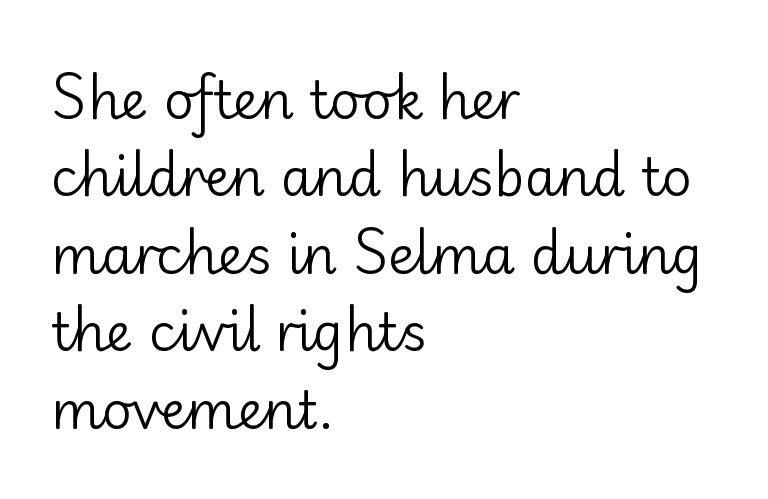
The lettering holds an erect, upright posture throughout. Letterform terminals end flat and unadorned throughout the passage. The line-height multiplier appears to be the usual default. Caption: multi-line text, flush left, ragged right.
